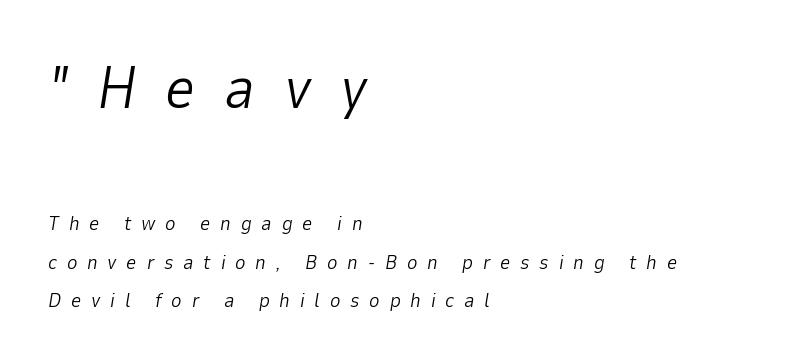
Q: Is the text bold? A: No.
Q: Is the text italic (slanted)? A: Yes, it leans right by about 9 degrees.
Q: Is the text underlined? A: No.
Q: How is the paragraph aligned? A: Left-aligned.
Q: Is the spacing between letters normal or unusually wide? A: Unusually wide.
Q: Is the spacing between lines tight, normal or loose? A: Loose.
Q: Which block of text is set in a larger size, the first (top) or the second (bottom)? A: The first (top) one.
Q: Width (condensed, normal, or wide)? A: Normal.
Q: Stroke contrast? A: Low.
Q: x-height? A: Medium.
Q: Monospaced? A: No.
